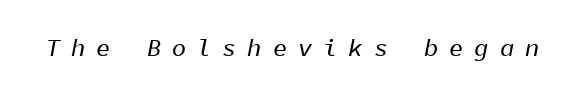
The image shows 24 px text type, italic (leaning right); set unusually wide letter spacing (+0.45 em), not underlined.
